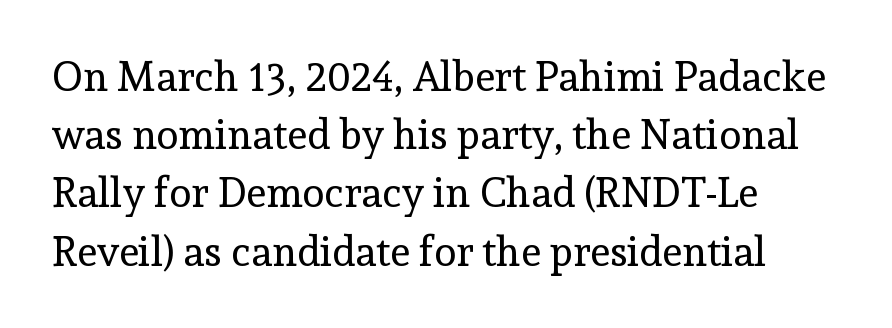
Q: Is the text bold? A: No.
Q: Is the text italic (slanted)? A: No, it is upright.
Q: Is the typeface a serif or a sans-serif typeface? A: Serif.
Q: Is the text underlined? A: No.
Q: How is the paragraph aligned? A: Left-aligned.
Q: Is the spacing between letters normal or unusually wide? A: Normal.
Q: Is the spacing between lines tight, normal or loose? A: Normal.
Q: Width (condensed, normal, or wide)? A: Normal.
Q: x-height? A: Medium.
Q: Monospaced? A: No.
